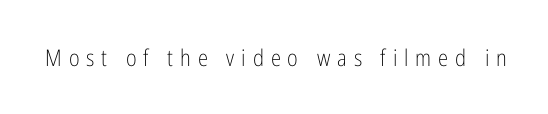
The image shows 23 px text type, upright; set unusually wide letter spacing (+0.3 em), not underlined.
